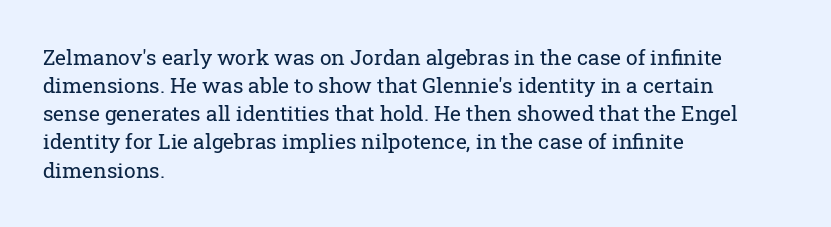
The image shows 21 px text type, upright; set left-aligned, normal line spacing (1.34x), normal letter spacing, not underlined.
